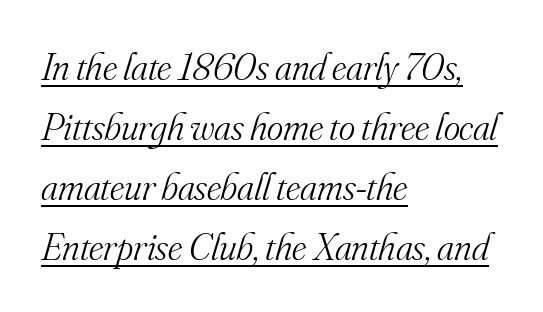
This sample uses a serif face. Stem width sits at or under what a default text font uses. The block of text has a typical density, with ordinary space between rows. Words appear dense and cohesive because spacing is normal. Looking at the ascenders, they clearly lean. These lines are set flush left with a ragged right edge.
